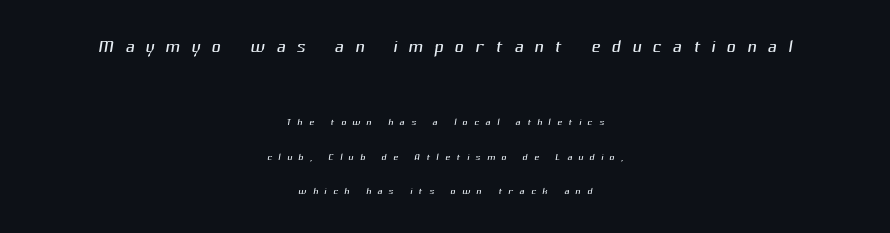
Glyph-to-glyph distance is far greater than everyday printed text. Baseline-to-baseline distance is far greater than the letter height. The rendering shrinks the type as you move from the upper chunk to the lower. The paragraph has two soft edges and a firm central axis. On a weight scale, this lands at 450 or below.
